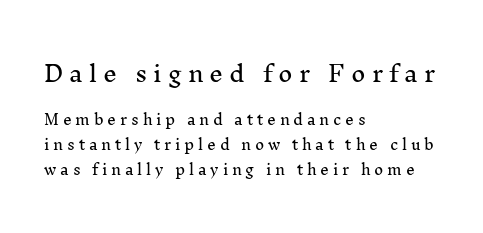
The image shows 22 px text type, upright; set left-aligned, line spacing 1.79x, unusually wide letter spacing (+0.27 em), not underlined; the first (top) block is 1.57x larger.
